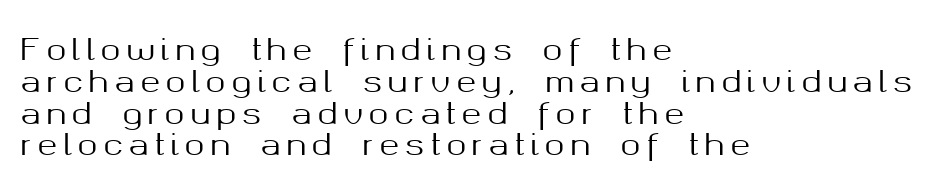
Q: Is the text italic (slanted)? A: No, it is upright.
Q: Is the typeface a serif or a sans-serif typeface? A: Sans-serif.
Q: Is the text underlined? A: No.
Q: How is the paragraph aligned? A: Left-aligned.
Q: Is the spacing between lines tight, normal or loose? A: Tight.
Q: Width (condensed, normal, or wide)? A: Normal.
Q: Stroke contrast? A: Medium.
Q: x-height? A: Medium.
Q: Monospaced? A: No.
